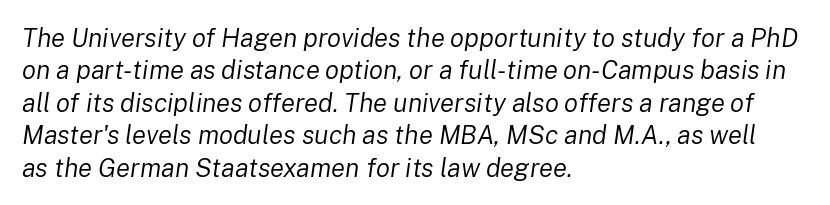
The image shows 26 px text type, italic (leaning right); set left-aligned, normal line spacing (1.25x), normal letter spacing, not underlined.
